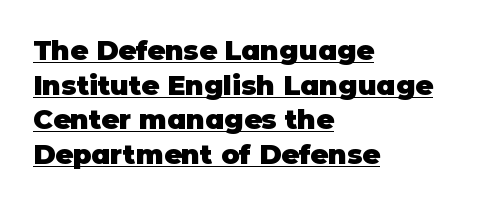
Q: Is the text bold? A: Yes.
Q: Is the text italic (slanted)? A: No, it is upright.
Q: Is the text underlined? A: Yes.
Q: How is the paragraph aligned? A: Left-aligned.
Q: Is the spacing between letters normal or unusually wide? A: Normal.
Q: Is the spacing between lines tight, normal or loose? A: Normal.
